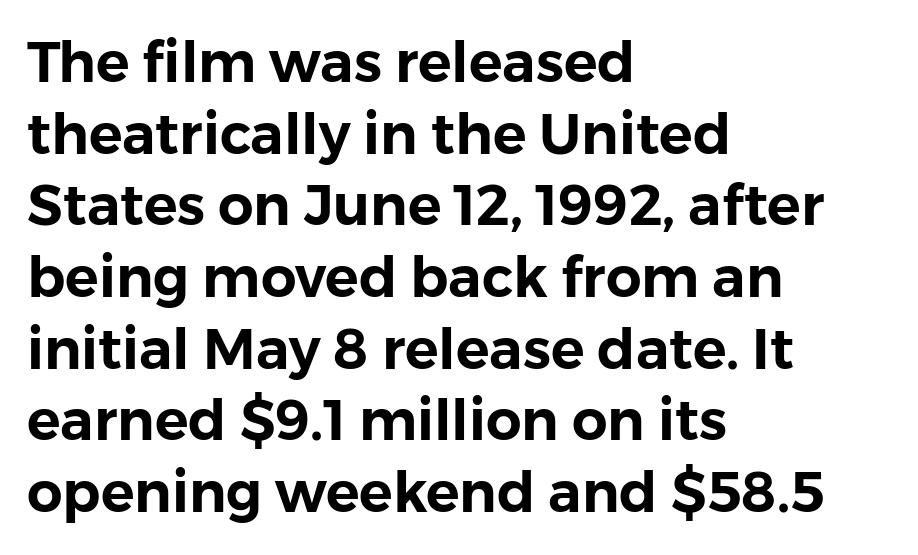
Is this a fixed-width face? No — the glyphs have proportional, varying widths. The horizontal fit of the characters is conventional and even. The lettering holds an erect, upright posture throughout. One-word summary of the alignment: left.
